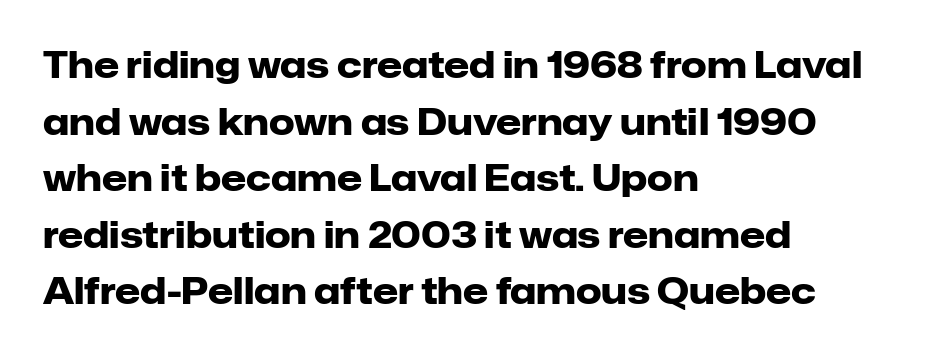
Do the letters lean? They stand straight. Typographically, this falls in the sans-serif category. This sample keeps an unexceptional amount of space between lines. Descender tails drop into unmarked territory. You could call the tracking neutral — neither tight nor loose.
